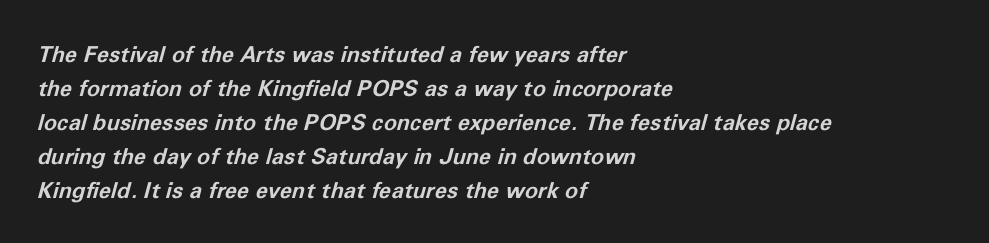
Q: Is the text bold? A: Yes.
Q: Is the text italic (slanted)? A: Yes, it leans right by about 11 degrees.
Q: Is the text underlined? A: No.
Q: How is the paragraph aligned? A: Left-aligned.
Q: Is the spacing between letters normal or unusually wide? A: Normal.
Q: Is the spacing between lines tight, normal or loose? A: Normal.
